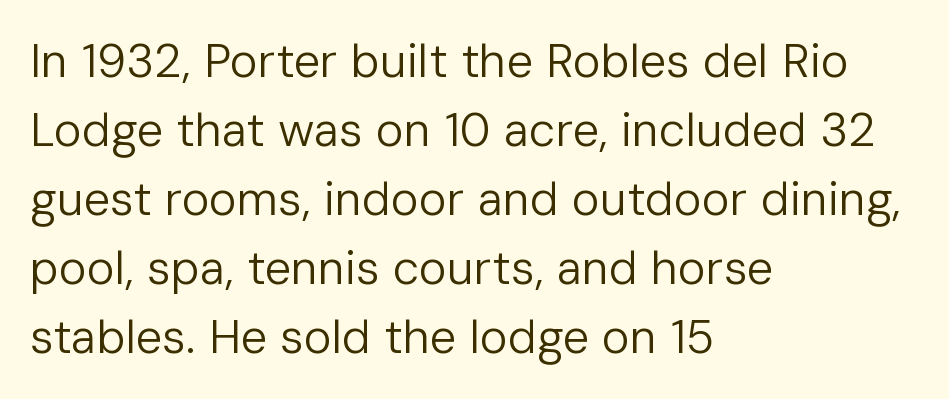
{"serif": "no", "italic": "no", "bold": "no", "weight": "regular", "width": "normal", "stroke_contrast": "low", "x_height": "medium", "monospaced": "no", "underline": "no", "align": "left", "line_spacing": "normal", "line_spacing_ratio": 1.47, "letter_spacing": "normal", "letter_spacing_em": 0.0, "glyph_px": 47}
